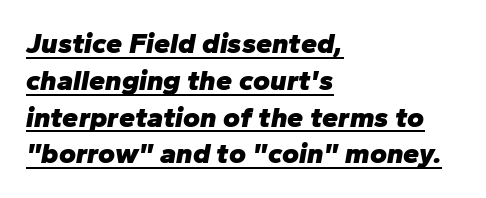
Q: Is the text bold? A: Yes.
Q: Is the text italic (slanted)? A: Yes, it leans right by about 10 degrees.
Q: Is the text underlined? A: Yes.
Q: How is the paragraph aligned? A: Left-aligned.
Q: Is the spacing between letters normal or unusually wide? A: Normal.
Q: Is the spacing between lines tight, normal or loose? A: Normal.
Q: Width (condensed, normal, or wide)? A: Normal.
Q: Stroke contrast? A: Low.
Q: x-height? A: Medium.
Q: Monospaced? A: No.
